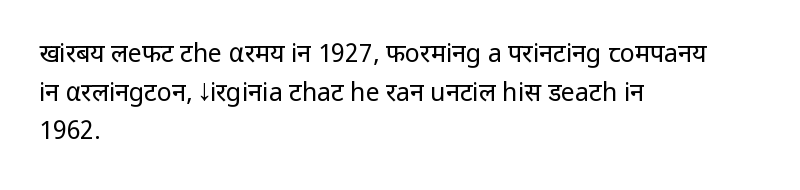
The image shows 25 px text type, upright; set left-aligned, normal line spacing (1.55x), normal letter spacing, not underlined.
